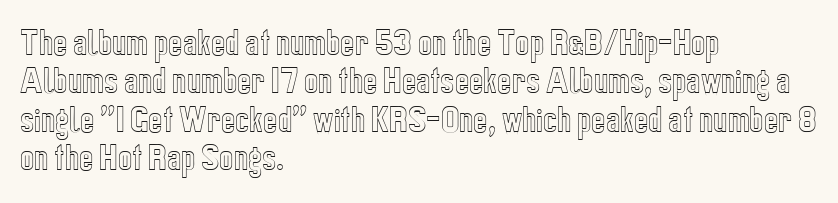
The image shows 30 px condensed type, upright; set left-aligned, normal line spacing (1.28x), normal letter spacing, not underlined; a medium x-height.
